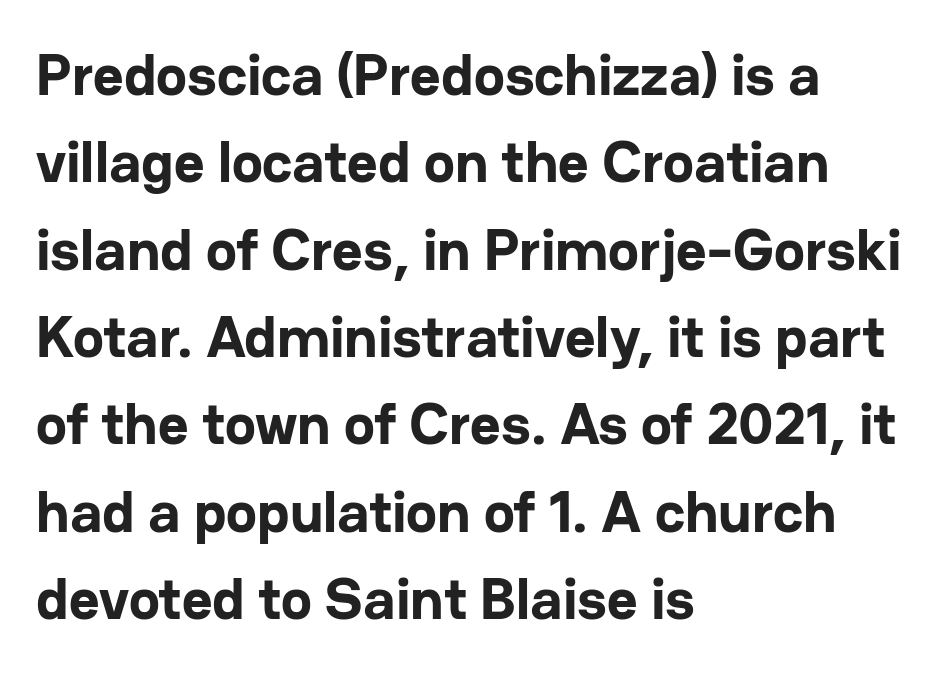
The image shows 59 px bold sans-serif type, upright; set left-aligned, normal line spacing (1.48x), normal letter spacing, not underlined; low stroke contrast and a medium x-height.
